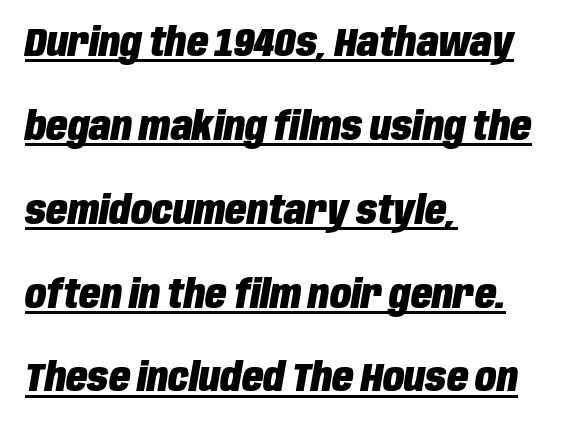
Q: Is the text bold? A: Yes.
Q: Is the text italic (slanted)? A: Yes, it leans right by about 10 degrees.
Q: Is the text underlined? A: Yes.
Q: How is the paragraph aligned? A: Left-aligned.
Q: Is the spacing between letters normal or unusually wide? A: Normal.
Q: Is the spacing between lines tight, normal or loose? A: Loose.
Q: Width (condensed, normal, or wide)? A: Condensed.
Q: Stroke contrast? A: Low.
Q: x-height? A: Large.
Q: Monospaced? A: No.
